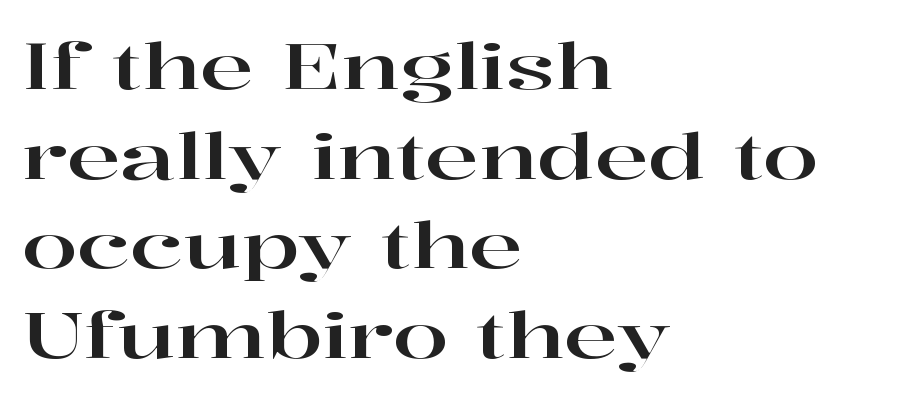
{"serif": "yes", "italic": "no", "width": "wide", "stroke_contrast": "high", "x_height": "medium", "monospaced": "no", "underline": "no", "align": "left", "line_spacing": "normal", "line_spacing_ratio": 1.4, "letter_spacing": "normal", "letter_spacing_em": 0.0, "glyph_px": 64}
